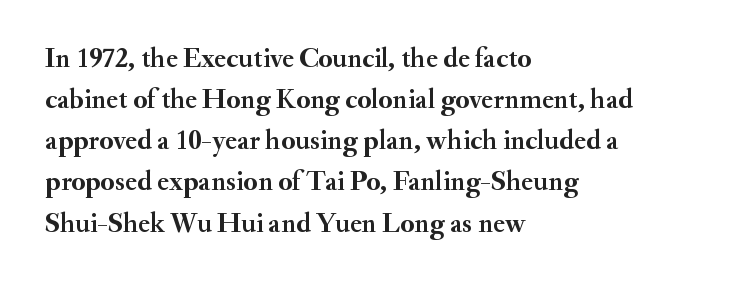
{"serif": "yes", "italic": "no", "bold": "yes", "weight": "semibold", "width": "normal", "stroke_contrast": "medium", "x_height": "small", "monospaced": "no", "underline": "no", "align": "left", "line_spacing": "normal", "line_spacing_ratio": 1.47, "letter_spacing": "normal", "letter_spacing_em": 0.0, "glyph_px": 28}
